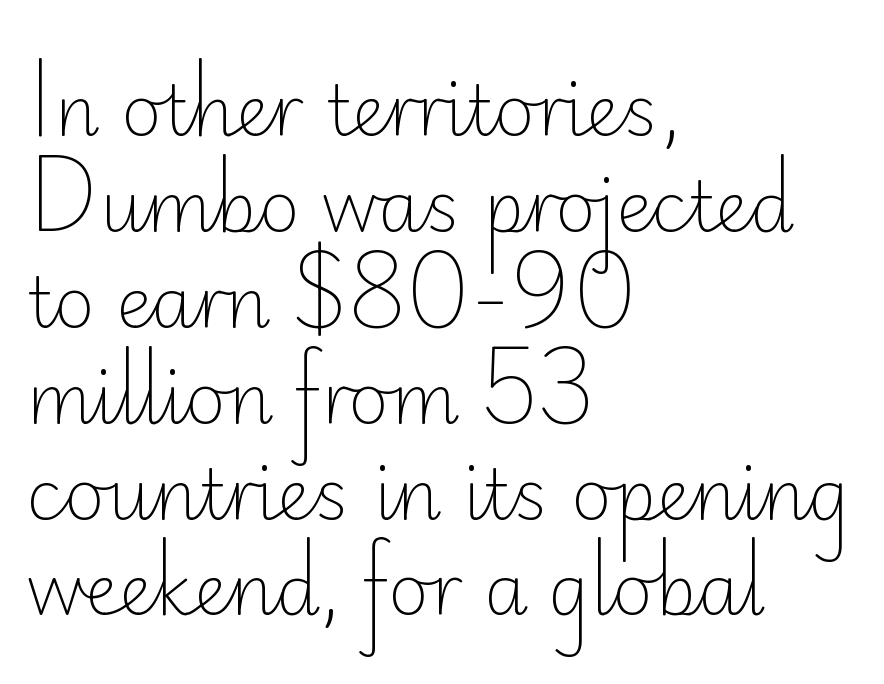
The image shows 70 px light sans-serif type, upright; set left-aligned, normal line spacing (1.37x), normal letter spacing, not underlined; low stroke contrast and a small x-height.
